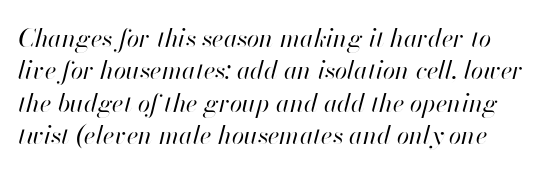
Q: Is the text bold? A: No.
Q: Is the text italic (slanted)? A: Yes, it leans right by about 13 degrees.
Q: Is the text underlined? A: No.
Q: Is the spacing between letters normal or unusually wide? A: Normal.
Q: Is the spacing between lines tight, normal or loose? A: Normal.
